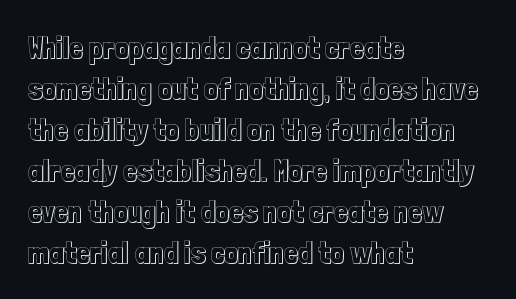
The image shows 31 px condensed type, upright; set left-aligned, normal line spacing (1.32x), normal letter spacing, not underlined; a medium x-height.
